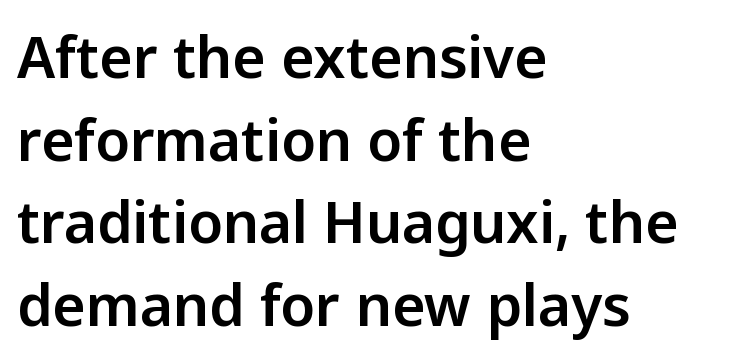
Q: Is the text italic (slanted)? A: No, it is upright.
Q: Is the typeface a serif or a sans-serif typeface? A: Sans-serif.
Q: Is the text underlined? A: No.
Q: How is the paragraph aligned? A: Left-aligned.
Q: Is the spacing between letters normal or unusually wide? A: Normal.
Q: Is the spacing between lines tight, normal or loose? A: Normal.
Q: Width (condensed, normal, or wide)? A: Normal.
Q: Stroke contrast? A: Low.
Q: x-height? A: Medium.
Q: Monospaced? A: No.
